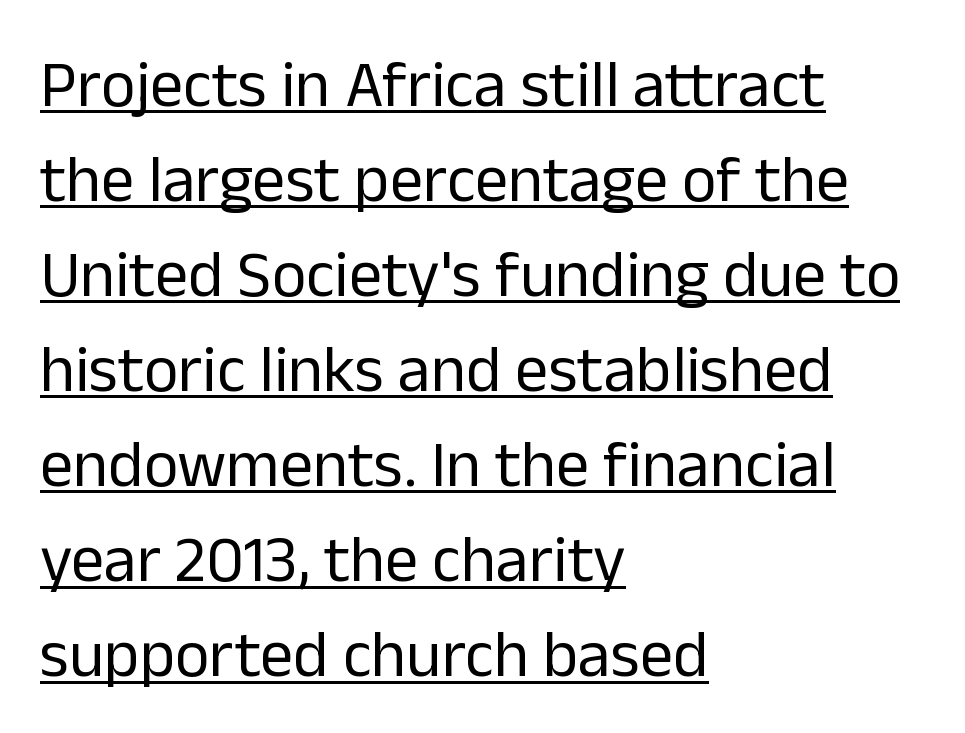
Q: Is the text bold? A: No.
Q: Is the text italic (slanted)? A: No, it is upright.
Q: Is the typeface a serif or a sans-serif typeface? A: Sans-serif.
Q: Is the text underlined? A: Yes.
Q: How is the paragraph aligned? A: Left-aligned.
Q: Is the spacing between letters normal or unusually wide? A: Normal.
Q: Is the spacing between lines tight, normal or loose? A: Normal.
Q: Width (condensed, normal, or wide)? A: Normal.
Q: Stroke contrast? A: Low.
Q: x-height? A: Medium.
Q: Monospaced? A: No.
